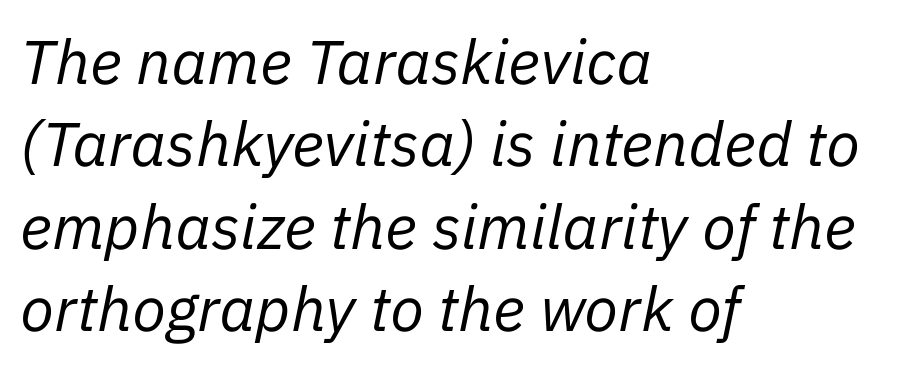
The image shows 62 px regular-weight type, italic (leaning right); set left-aligned, normal line spacing (1.33x), normal letter spacing, not underlined; low stroke contrast and a medium x-height.
